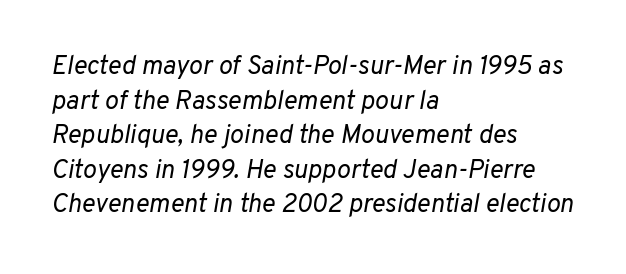
{"italic": "yes", "lean": "right", "slant_degrees": 10, "bold": "no", "underline": "no", "align": "left", "line_spacing": "normal", "line_spacing_ratio": 1.33, "letter_spacing": "normal", "letter_spacing_em": 0.0, "glyph_px": 26}
